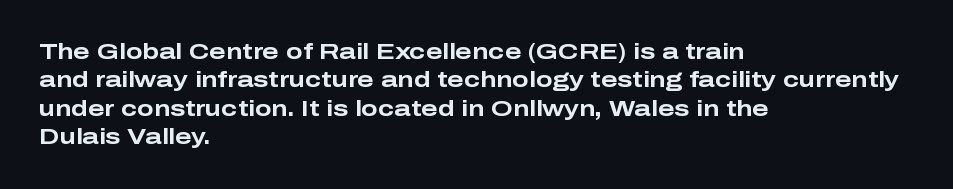
The image shows 22 px bold type, upright; set left-aligned, normal line spacing (1.29x), normal letter spacing, not underlined.
